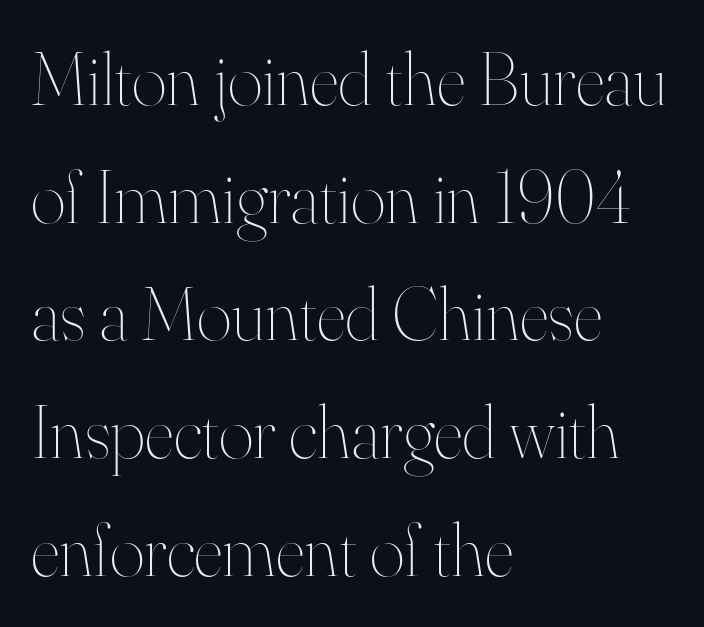
This sample uses an upright cut, with every glyph sitting square on the baseline. Check under the words: just untouched page. Think standard paragraph weight, or any step lighter than that. No extra tracking has been applied to these lines.
